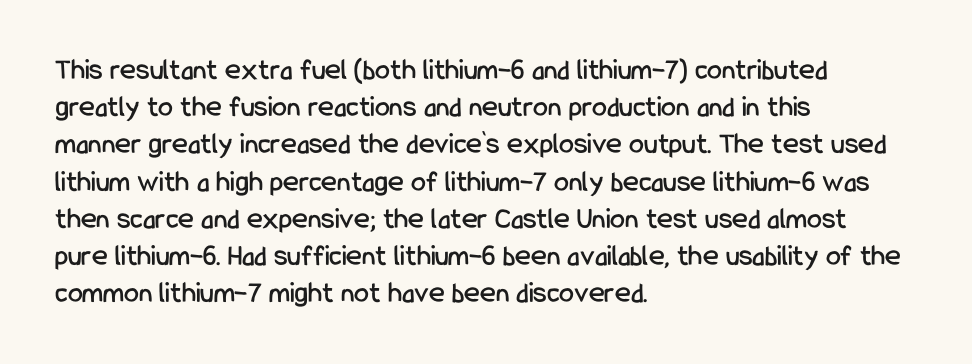
The image shows 30 px condensed sans-serif type, upright; set left-aligned, line spacing 1.24x, normal letter spacing, not underlined; low stroke contrast and a medium x-height.
